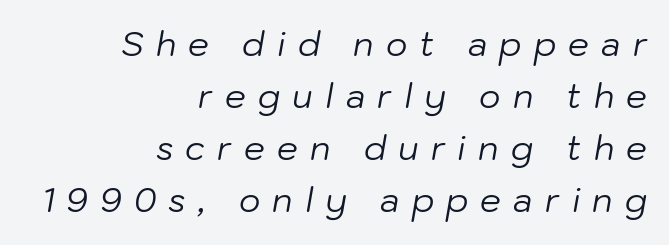
Q: Is the text bold? A: No.
Q: Is the text italic (slanted)? A: Yes, it leans right by about 10 degrees.
Q: Is the text underlined? A: No.
Q: How is the paragraph aligned? A: Right-aligned.
Q: Is the spacing between letters normal or unusually wide? A: Unusually wide.
Q: Is the spacing between lines tight, normal or loose? A: Normal.
Q: Width (condensed, normal, or wide)? A: Normal.
Q: Stroke contrast? A: Low.
Q: x-height? A: Medium.
Q: Monospaced? A: No.
